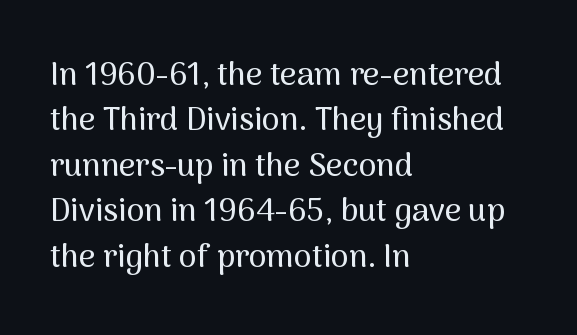
The image shows 32 px sans-serif type, upright; set left-aligned, normal line spacing (1.42x), normal letter spacing, not underlined; medium stroke contrast and a medium x-height.
